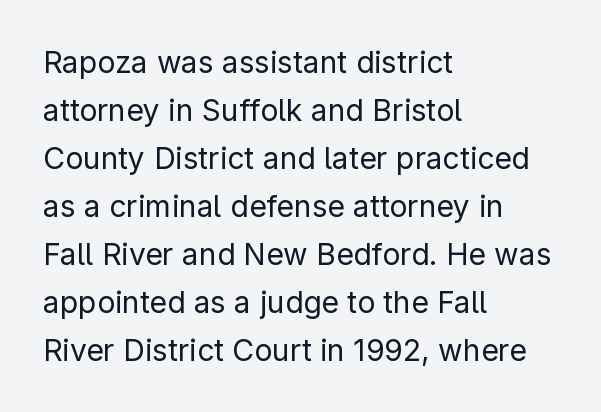
Where is the straight margin? On the left. The space between consecutive lines is moderate. There is no visible air inserted between adjacent glyphs. The font is comparable to plain body text, perhaps lighter. The baseline area is clear.
